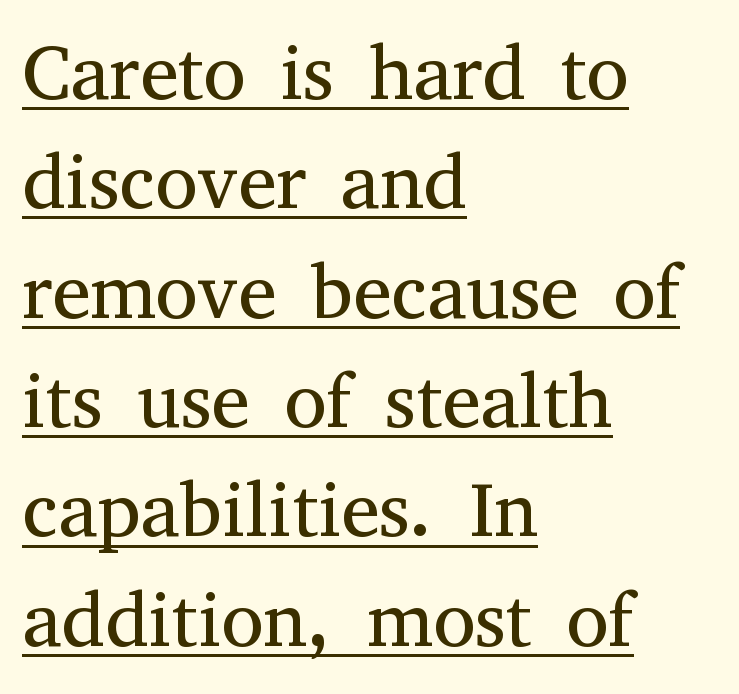
The image shows 77 px regular-weight serif type, upright; set left-aligned, normal line spacing (1.42x), normal letter spacing, underlined; medium stroke contrast and a medium x-height.
